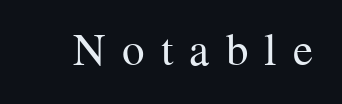
Words float on clear page, feet unadorned. Tracking here is generous; glyphs stand well apart from one another. Observe the serifs anchoring each vertical stroke in this sample. This is roman type, the default non-slanted kind. Varying glyph widths throughout — classic text-font behaviour.
